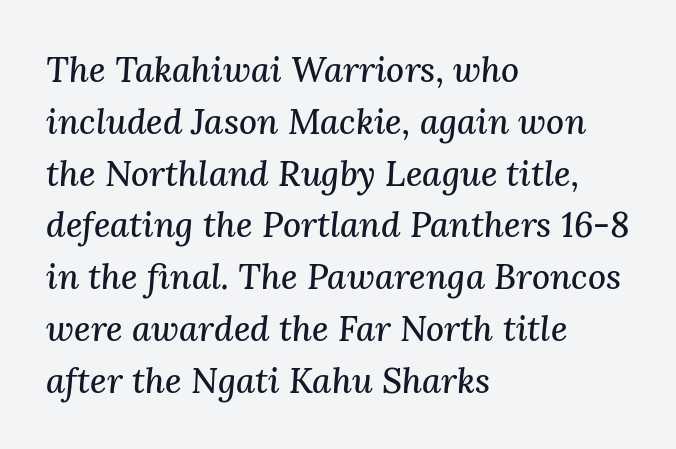
{"serif": "yes", "italic": "yes", "lean": "right", "slant_degrees": 3, "width": "normal", "stroke_contrast": "medium", "x_height": "medium", "monospaced": "no", "underline": "no", "align": "left", "line_spacing": "normal", "line_spacing_ratio": 1.48, "letter_spacing": "normal", "letter_spacing_em": 0.0, "glyph_px": 35}
